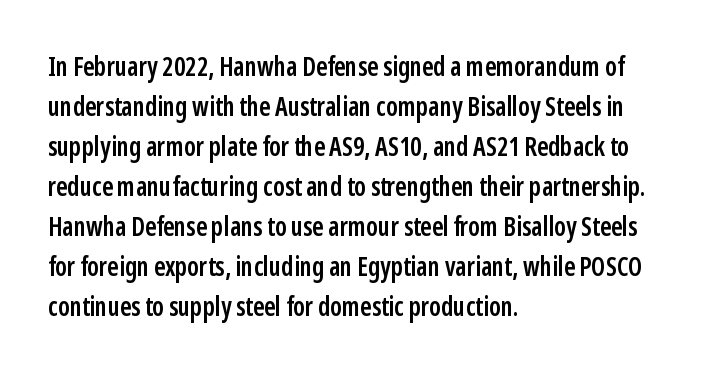
Q: Is the text bold? A: Semi-bold.
Q: Is the text italic (slanted)? A: No, it is upright.
Q: Is the text underlined? A: No.
Q: How is the paragraph aligned? A: Left-aligned.
Q: Is the spacing between letters normal or unusually wide? A: Normal.
Q: Is the spacing between lines tight, normal or loose? A: Normal.
